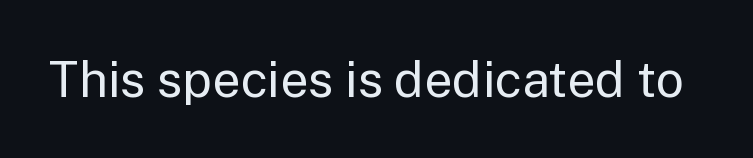
The image shows 50 px regular-weight sans-serif type, upright; set normal letter spacing, not underlined; low stroke contrast and a medium x-height.
